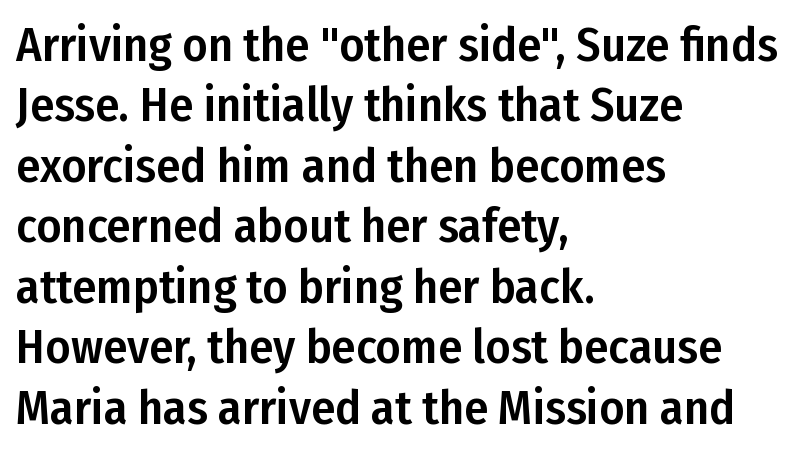
Q: Is the text italic (slanted)? A: No, it is upright.
Q: Is the typeface a serif or a sans-serif typeface? A: Sans-serif.
Q: Is the text underlined? A: No.
Q: How is the paragraph aligned? A: Left-aligned.
Q: Is the spacing between letters normal or unusually wide? A: Normal.
Q: Is the spacing between lines tight, normal or loose? A: Normal.
Q: Width (condensed, normal, or wide)? A: Condensed.
Q: Stroke contrast? A: Low.
Q: x-height? A: Medium.
Q: Monospaced? A: No.
